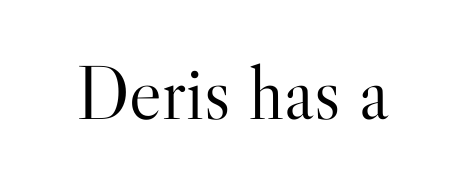
Q: Is the text bold? A: No.
Q: Is the text italic (slanted)? A: No, it is upright.
Q: Is the typeface a serif or a sans-serif typeface? A: Serif.
Q: Is the text underlined? A: No.
Q: Is the spacing between letters normal or unusually wide? A: Normal.
Q: Width (condensed, normal, or wide)? A: Normal.
Q: Stroke contrast? A: High.
Q: x-height? A: Small.
Q: Monospaced? A: No.
